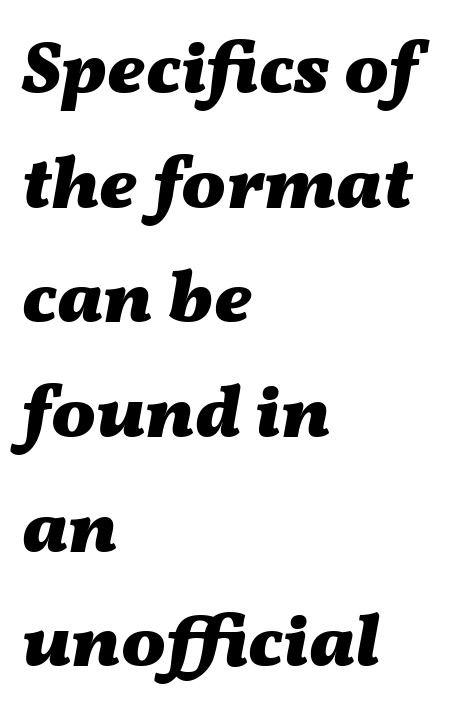
Q: Is the text bold? A: Yes.
Q: Is the text italic (slanted)? A: Yes, it leans right by about 11 degrees.
Q: Is the text underlined? A: No.
Q: How is the paragraph aligned? A: Left-aligned.
Q: Is the spacing between letters normal or unusually wide? A: Normal.
Q: Is the spacing between lines tight, normal or loose? A: Normal.
Q: Width (condensed, normal, or wide)? A: Wide.
Q: Stroke contrast? A: Medium.
Q: x-height? A: Medium.
Q: Monospaced? A: No.
